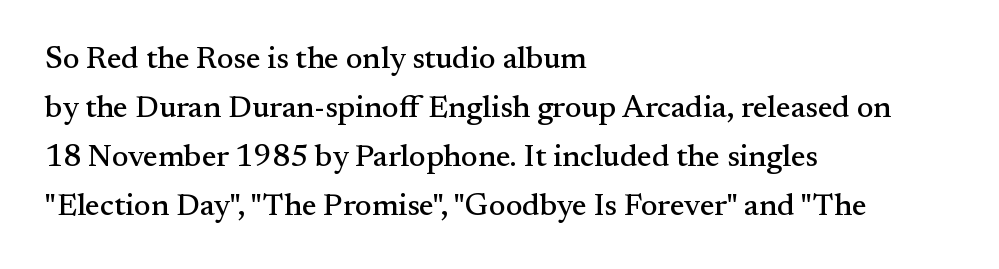
Q: Is the text italic (slanted)? A: No, it is upright.
Q: Is the typeface a serif or a sans-serif typeface? A: Serif.
Q: Is the text underlined? A: No.
Q: How is the paragraph aligned? A: Left-aligned.
Q: Is the spacing between letters normal or unusually wide? A: Normal.
Q: Is the spacing between lines tight, normal or loose? A: Normal.
Q: Width (condensed, normal, or wide)? A: Normal.
Q: Stroke contrast? A: Medium.
Q: x-height? A: Small.
Q: Monospaced? A: No.
